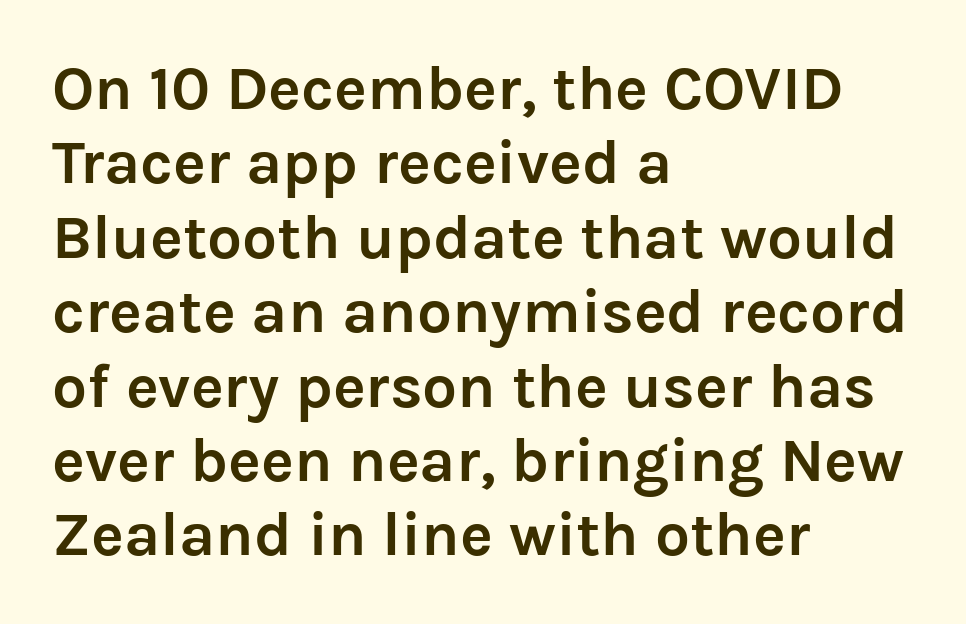
Q: Is the text bold? A: Yes.
Q: Is the text italic (slanted)? A: No, it is upright.
Q: Is the typeface a serif or a sans-serif typeface? A: Sans-serif.
Q: Is the text underlined? A: No.
Q: How is the paragraph aligned? A: Left-aligned.
Q: Is the spacing between letters normal or unusually wide? A: Normal.
Q: Width (condensed, normal, or wide)? A: Normal.
Q: Stroke contrast? A: Low.
Q: x-height? A: Medium.
Q: Monospaced? A: No.
